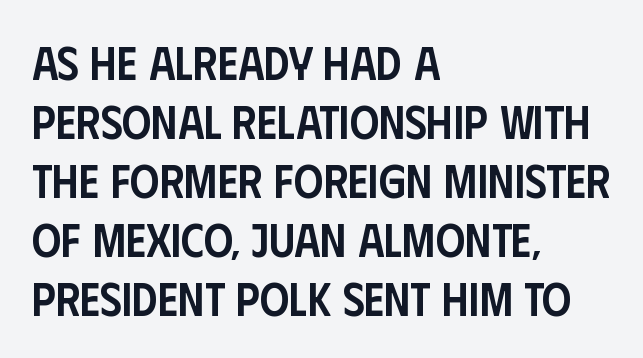
{"serif": "no", "italic": "no", "bold": "semi", "weight": "semibold", "width": "condensed", "stroke_contrast": "low", "x_height": "large", "monospaced": "no", "underline": "no", "align": "left", "line_spacing": "normal", "line_spacing_ratio": 1.28, "letter_spacing": "normal", "letter_spacing_em": 0.0, "glyph_px": 46}
